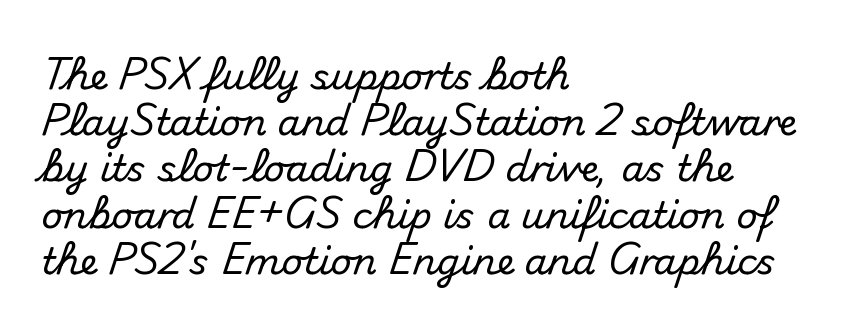
Q: Is the text italic (slanted)? A: Yes.
Q: Is the typeface a serif or a sans-serif typeface? A: Sans-serif.
Q: Is the text underlined? A: No.
Q: How is the paragraph aligned? A: Left-aligned.
Q: Is the spacing between letters normal or unusually wide? A: Normal.
Q: Is the spacing between lines tight, normal or loose? A: Normal.
Q: Width (condensed, normal, or wide)? A: Normal.
Q: Stroke contrast? A: Medium.
Q: x-height? A: Small.
Q: Monospaced? A: No.
